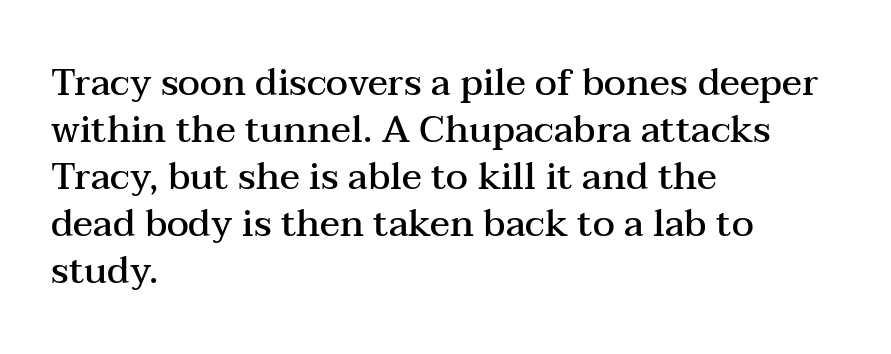
{"serif": "yes", "italic": "no", "bold": "semi", "weight": "semibold", "width": "wide", "stroke_contrast": "medium", "x_height": "medium", "monospaced": "no", "underline": "no", "align": "left", "line_spacing": "normal", "line_spacing_ratio": 1.27, "letter_spacing": "normal", "letter_spacing_em": 0.0, "glyph_px": 37}
